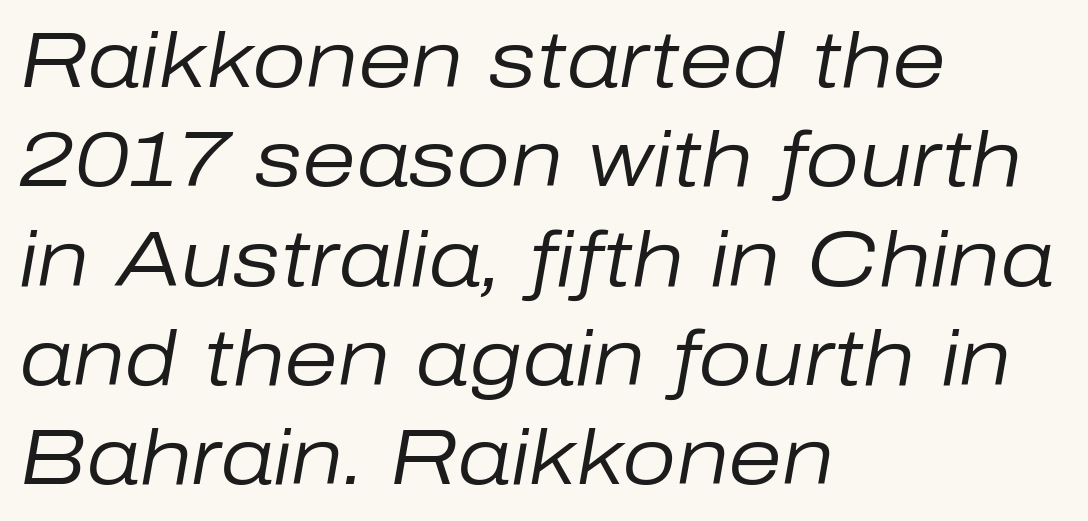
Beneath every word, the page is bare. This sample keeps an unexceptional amount of space between lines. Would a proofreader flag this as italicized? Yes. What stands out about the letter spacing? Nothing — it is the standard amount.
